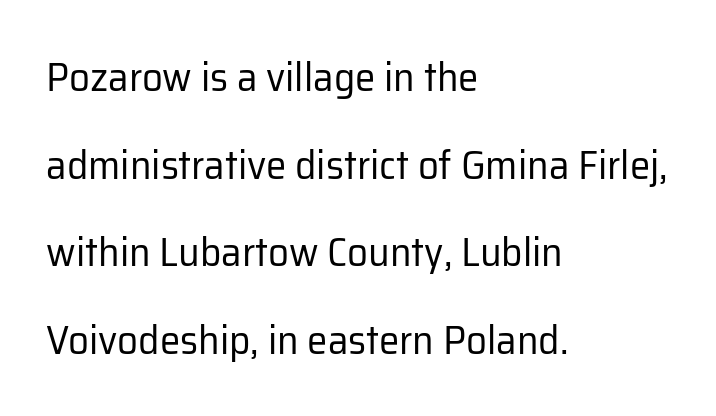
The passage shown is typed in a proportional face where columns would drift. Every stem runs plumb, perpendicular to the baseline. Typographically, this falls in the sans-serif category. Stroke mass is kept to a normal reading level or below.
